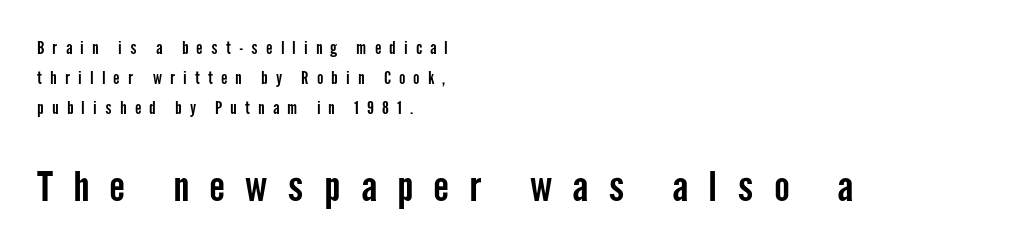
The image shows 42 px condensed sans-serif type, upright; set left-aligned, line spacing 1.77x, unusually wide letter spacing (+0.48 em), not underlined; the second (bottom) block is 2.47x larger; low stroke contrast and a medium x-height.
